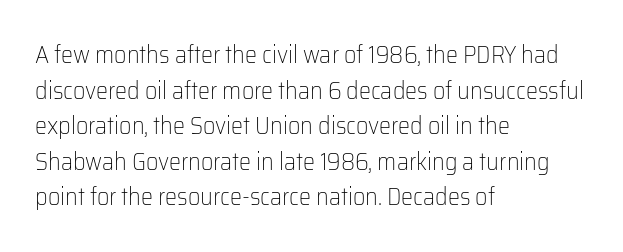
No italicization has been applied; the sample stays upright. Each line starts at the same left margin while the right side varies. Weight: regular or lighter. Compared with typical paragraphs, the rows here are spaced about the same. No extra tracking has been applied to these lines. Any mark beneath the type? The region is blank.
